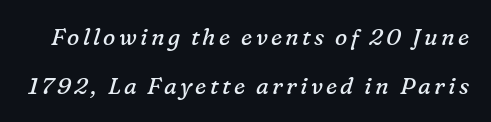
The glyphs are unaccompanied by any horizontal stroke below them. The typesetting does not lean heavy: it is not bold. An italicized treatment has been applied to the whole sample. These lines stand farther apart than default settings would place them.
